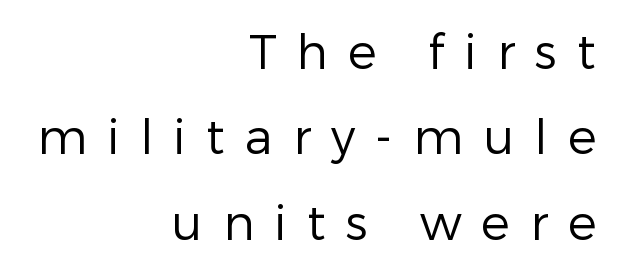
The image shows 48 px regular-weight sans-serif type, upright; set right-aligned, line spacing 1.78x, unusually wide letter spacing (+0.42 em), not underlined; low stroke contrast and a medium x-height.
